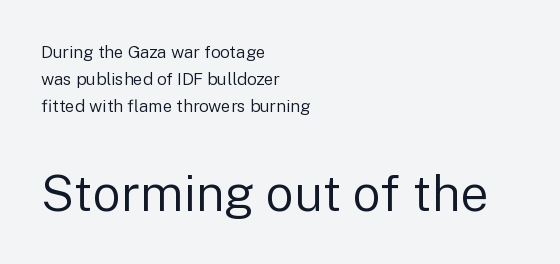
Q: Is the text bold? A: No.
Q: Is the text italic (slanted)? A: No, it is upright.
Q: Is the typeface a serif or a sans-serif typeface? A: Sans-serif.
Q: Is the text underlined? A: No.
Q: How is the paragraph aligned? A: Left-aligned.
Q: Is the spacing between letters normal or unusually wide? A: Normal.
Q: Is the spacing between lines tight, normal or loose? A: Normal.
Q: Which block of text is set in a larger size, the first (top) or the second (bottom)? A: The second (bottom) one.
Q: Width (condensed, normal, or wide)? A: Normal.
Q: Stroke contrast? A: Low.
Q: x-height? A: Medium.
Q: Monospaced? A: No.
